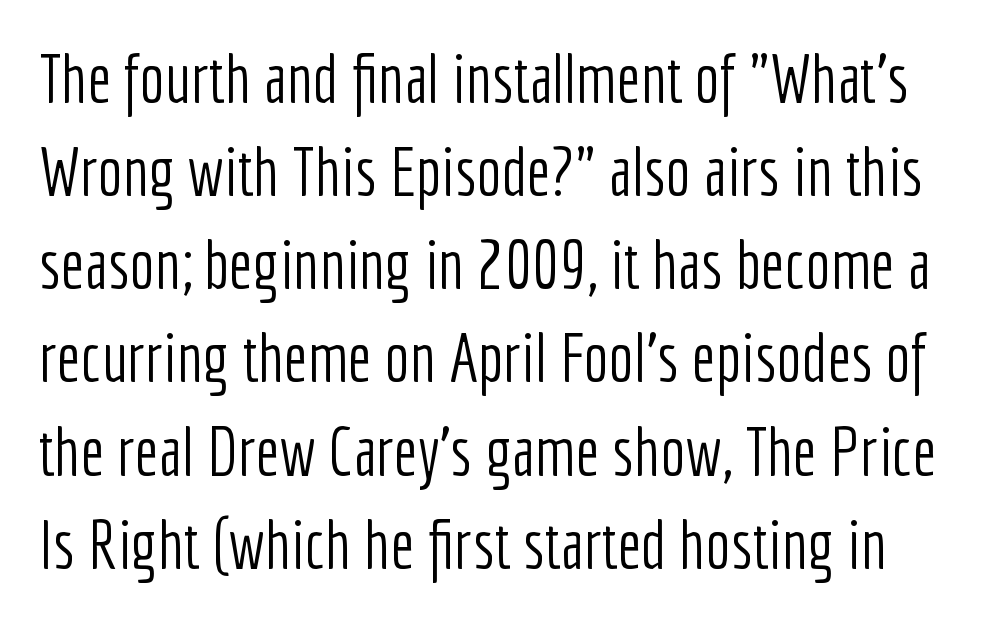
Letters rest on an invisible, unmarked baseline. Varying glyph widths throughout — classic text-font behaviour. A quiet, ordinary-to-light weight characterises the typeface. The vertical gap from one line to the next is medium. The face used here is a sans, in the tradition of grotesques and geometrics.
